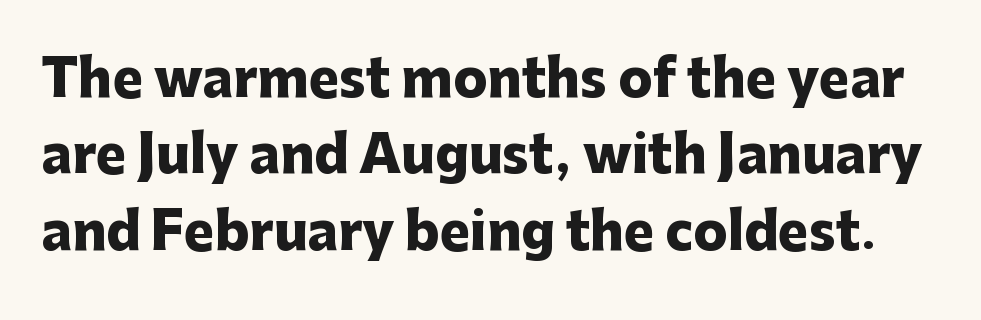
Q: Is the text bold? A: Yes.
Q: Is the text italic (slanted)? A: No, it is upright.
Q: Is the typeface a serif or a sans-serif typeface? A: Sans-serif.
Q: Is the text underlined? A: No.
Q: Is the spacing between letters normal or unusually wide? A: Normal.
Q: Is the spacing between lines tight, normal or loose? A: Normal.
Q: Width (condensed, normal, or wide)? A: Normal.
Q: Stroke contrast? A: Low.
Q: x-height? A: Medium.
Q: Monospaced? A: No.
